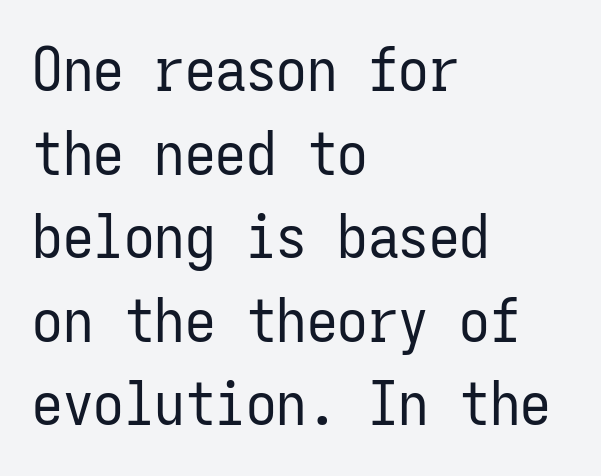
Q: Is the text bold? A: No.
Q: Is the text italic (slanted)? A: No, it is upright.
Q: Is the typeface a serif or a sans-serif typeface? A: Sans-serif.
Q: Is the text underlined? A: No.
Q: How is the paragraph aligned? A: Left-aligned.
Q: Is the spacing between letters normal or unusually wide? A: Normal.
Q: Is the spacing between lines tight, normal or loose? A: Normal.
Q: Width (condensed, normal, or wide)? A: Condensed.
Q: Stroke contrast? A: Low.
Q: x-height? A: Medium.
Q: Monospaced? A: Yes.
